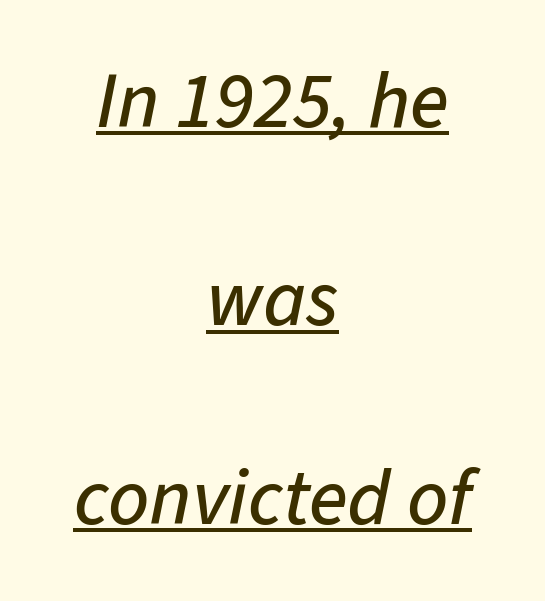
{"italic": "yes", "lean": "right", "slant_degrees": 11, "width": "normal", "stroke_contrast": "low", "x_height": "medium", "monospaced": "no", "underline": "yes", "align": "center", "line_spacing": "loose", "line_spacing_ratio": 2.48, "letter_spacing": "normal", "letter_spacing_em": 0.0, "glyph_px": 80}
